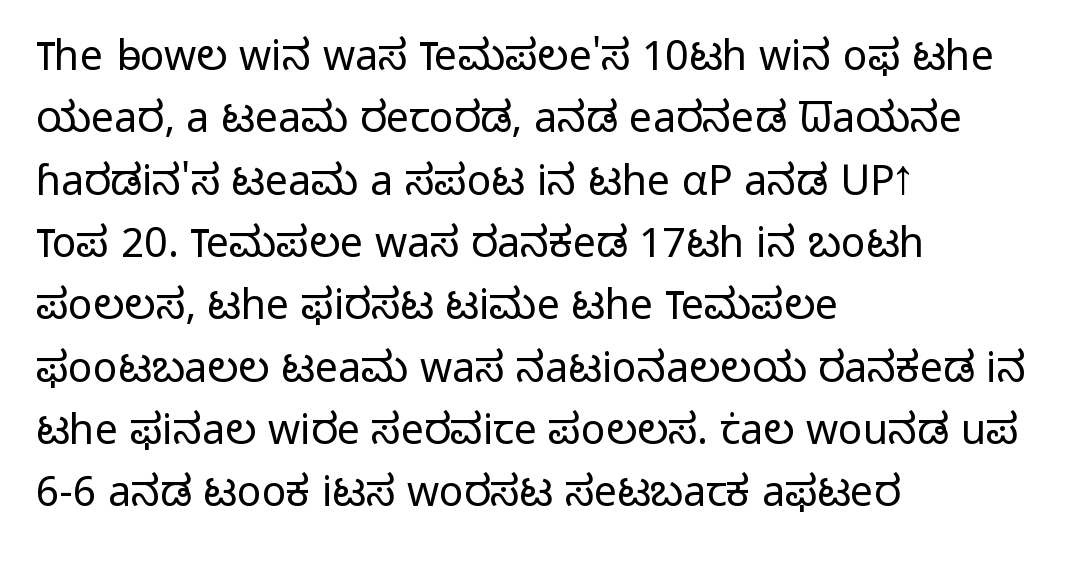
The letters stand upright; this is a roman face. Tracking value appears to be zero — textbook default spacing. How would I describe the line gaps? Plain and ordinary. Classification — sans serif. Nobody drew a line under any word here. Do the characters align in a grid? No, the font is proportional.
